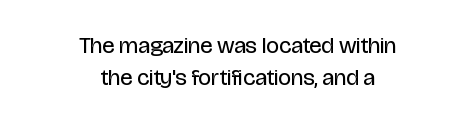
Is this a heavy cut? Hardly; it is regular or lighter. A centered setting, common on invitations and titles, is used for this passage. The specimen omits any rule beneath the text block's lines. The lettering holds an erect, upright posture throughout. Regarding leading, the lines here are spaced in the standard way.
